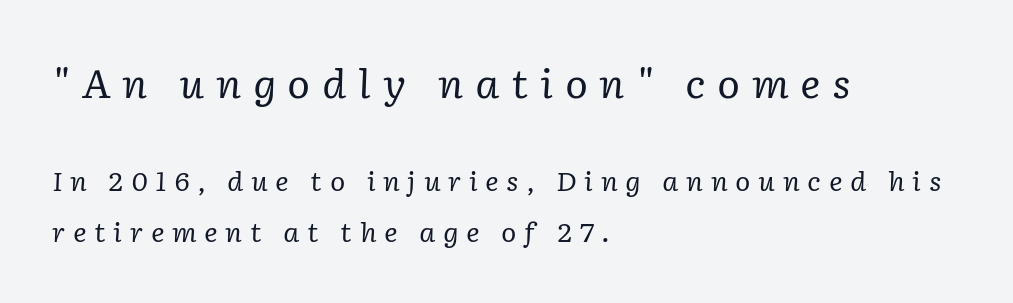
This rendering employs a face with finishing strokes, i.e., a serif. Heaviness? Minimal to ordinary, like unemphasized prose. Rule under the text: the space is simply empty. Note the varied advance widths — an 'i' is clearly narrower than an 'm'.
